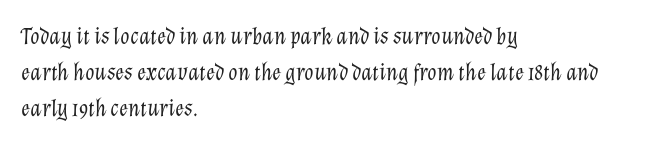
The image shows 24 px text type, italic (leaning right); set left-aligned, normal line spacing (1.51x), normal letter spacing, not underlined.
